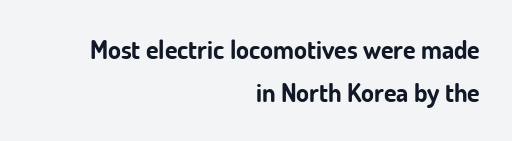
Q: Is the text bold? A: Yes.
Q: Is the text italic (slanted)? A: No, it is upright.
Q: Is the text underlined? A: No.
Q: How is the paragraph aligned? A: Right-aligned.
Q: Is the spacing between letters normal or unusually wide? A: Normal.
Q: Is the spacing between lines tight, normal or loose? A: Normal.
